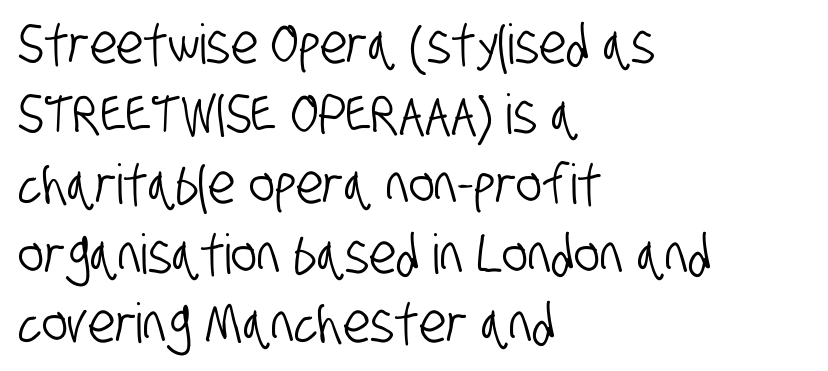
Has an underline been added? It has not. Are there feet on the stems? There aren't — it's a sans. The tracking reads as untouched default to a designer's eye. Do the characters align in a grid? No, the font is proportional.
